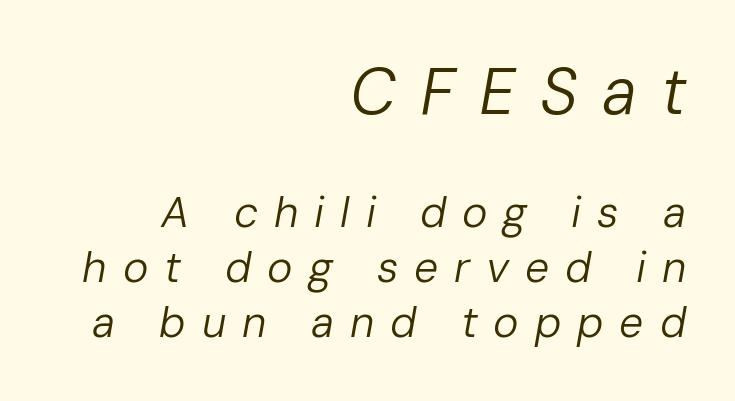
Q: Is the text bold? A: No.
Q: Is the text italic (slanted)? A: Yes, it leans right by about 10 degrees.
Q: Is the text underlined? A: No.
Q: How is the paragraph aligned? A: Right-aligned.
Q: Is the spacing between letters normal or unusually wide? A: Unusually wide.
Q: Is the spacing between lines tight, normal or loose? A: Normal.
Q: Which block of text is set in a larger size, the first (top) or the second (bottom)? A: The first (top) one.
Q: Width (condensed, normal, or wide)? A: Normal.
Q: Stroke contrast? A: Low.
Q: x-height? A: Medium.
Q: Monospaced? A: No.
